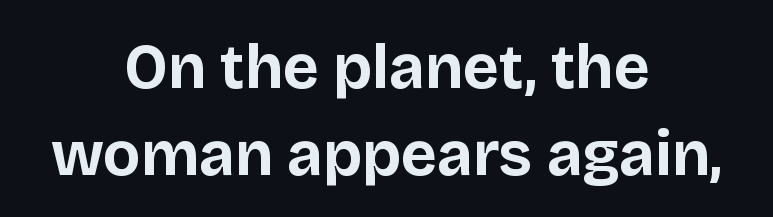
The image shows 62 px bold sans-serif type, upright; set centered, normal line spacing (1.41x), normal letter spacing, not underlined; low stroke contrast and a large x-height.
